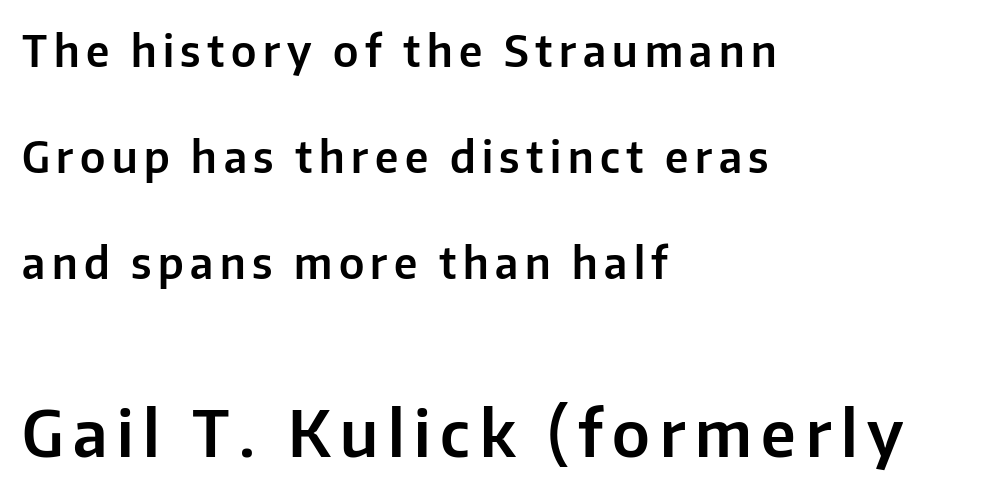
Italic: no, the glyphs are upright roman. The leading is generous, giving the passage an open texture. This sample has the flowing, uneven cadence of proportional lettering. Left-aligned paragraph, ragged on the right. Only glyphs here, with clear space below each row.
